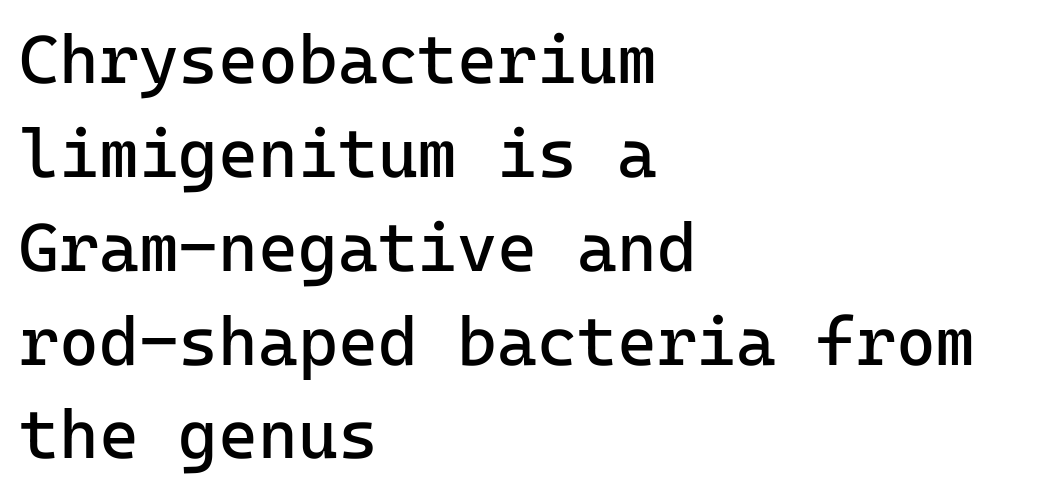
Q: Is the text bold? A: No.
Q: Is the text italic (slanted)? A: No, it is upright.
Q: Is the typeface a serif or a sans-serif typeface? A: Sans-serif.
Q: Is the text underlined? A: No.
Q: How is the paragraph aligned? A: Left-aligned.
Q: Is the spacing between letters normal or unusually wide? A: Normal.
Q: Is the spacing between lines tight, normal or loose? A: Normal.
Q: Width (condensed, normal, or wide)? A: Normal.
Q: Stroke contrast? A: Low.
Q: x-height? A: Medium.
Q: Monospaced? A: Yes.
